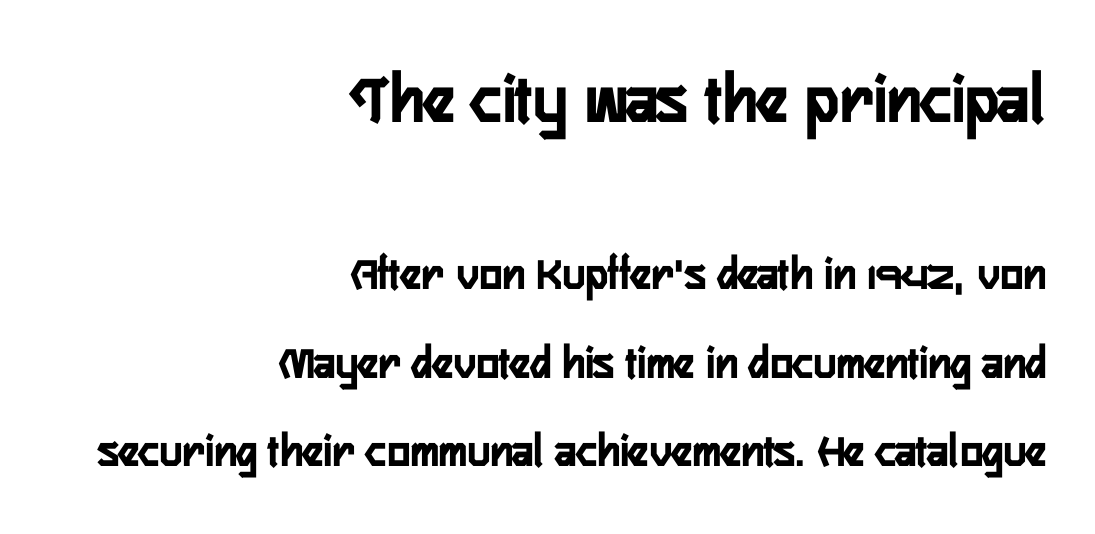
{"serif": "no", "italic": "no", "width": "condensed", "stroke_contrast": "low", "x_height": "medium", "monospaced": "no", "underline": "no", "align": "right", "line_spacing_ratio": 1.85, "letter_spacing": "normal", "letter_spacing_em": 0.0, "larger_block": "first", "size_ratio": 1.5, "glyph_px": 72}
